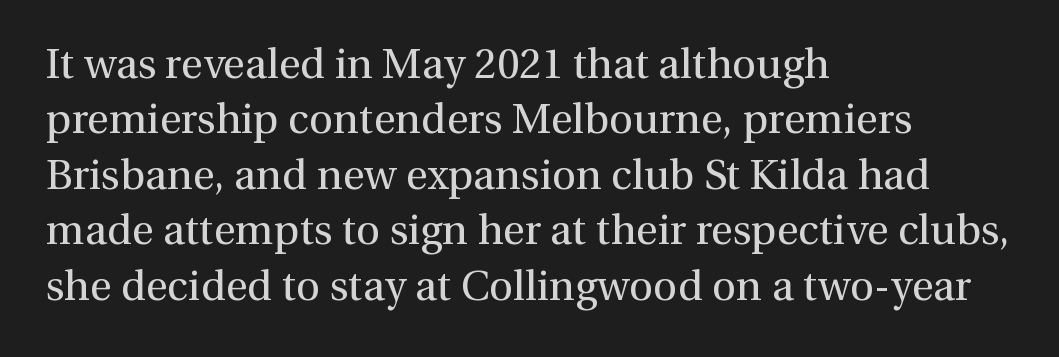
{"serif": "yes", "italic": "no", "bold": "no", "weight": "regular", "width": "normal", "stroke_contrast": "medium", "x_height": "medium", "monospaced": "no", "underline": "no", "align": "left", "line_spacing": "normal", "line_spacing_ratio": 1.32, "letter_spacing": "normal", "letter_spacing_em": 0.0, "glyph_px": 42}
